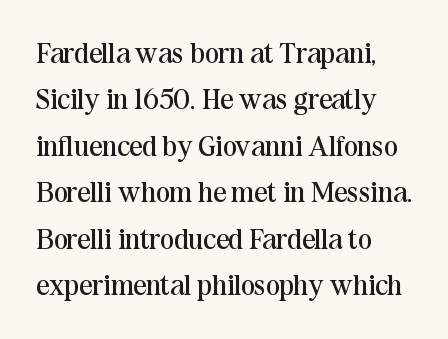
The image shows 29 px regular-weight serif type, upright; set left-aligned, normal line spacing (1.6x), normal letter spacing, not underlined; medium stroke contrast and a medium x-height.
